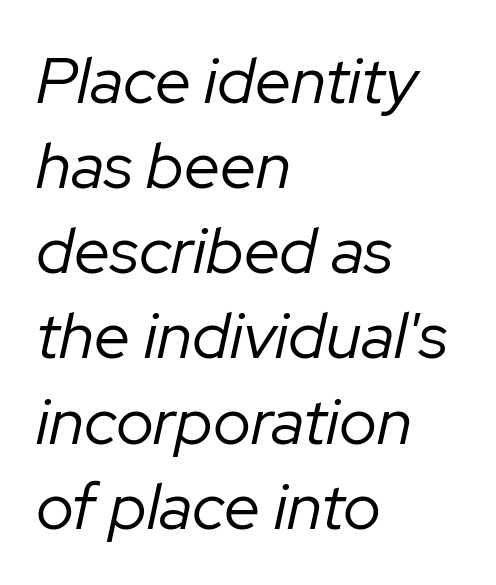
{"italic": "yes", "lean": "right", "slant_degrees": 12, "bold": "no", "weight": "regular", "width": "normal", "stroke_contrast": "low", "x_height": "medium", "monospaced": "no", "underline": "no", "align": "left", "line_spacing": "normal", "line_spacing_ratio": 1.31, "letter_spacing": "normal", "letter_spacing_em": 0.0, "glyph_px": 65}
